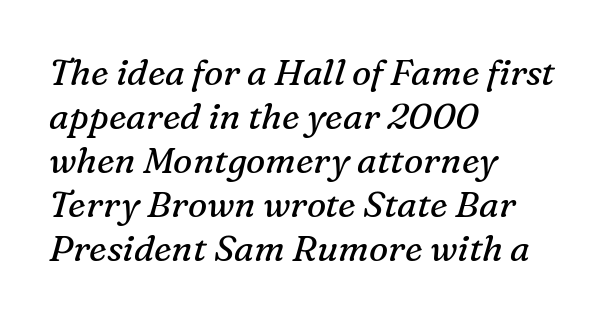
Look at the tracking — it's just the regular setting, nothing added. Note the varied advance widths — an 'i' is clearly narrower than an 'm'. Classification — serif. A light-to-regular cut is what we see here.
